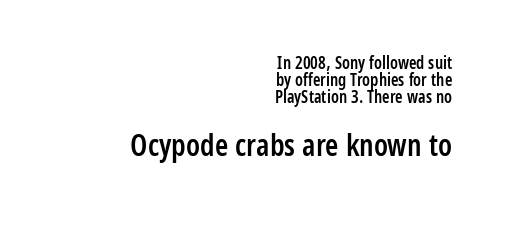
The image shows 30 px semibold, condensed sans-serif type, upright; set right-aligned, tight line spacing (1.01x), normal letter spacing, not underlined; the second (bottom) block is 1.76x larger; low stroke contrast and a medium x-height.
